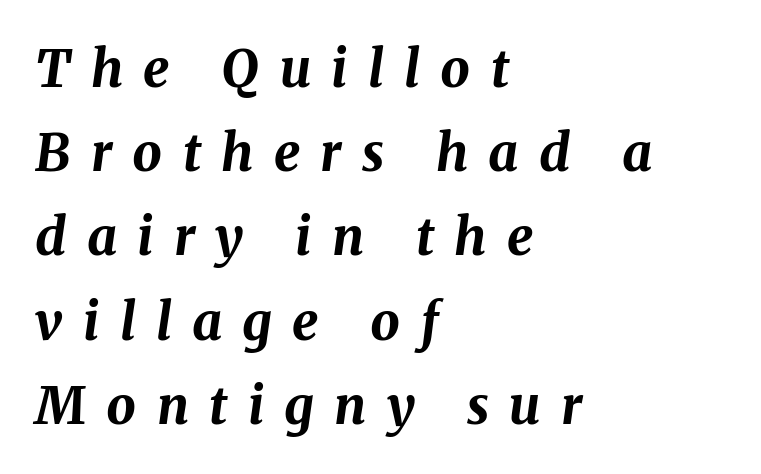
It's the slanting kind of type. The designer left line spacing at the default. Note the varied advance widths — an 'i' is clearly narrower than an 'm'. The line texture is sparse and dotted thanks to wide tracking. The baseline area is clear.
